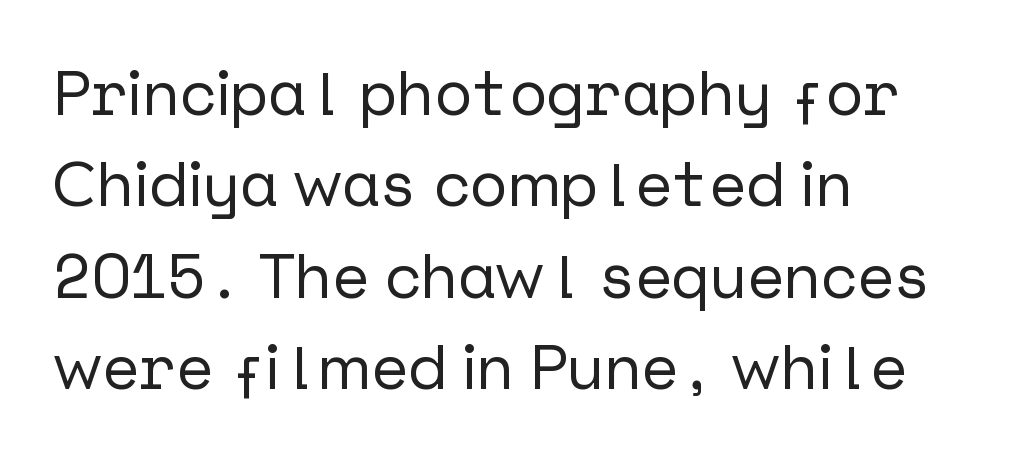
The glyphs are unaccompanied by any horizontal stroke below them. Nobody touched the tracking dial on this one. The typeface chosen for these lines omits serifs. Line starts are locked; line ends wander.
